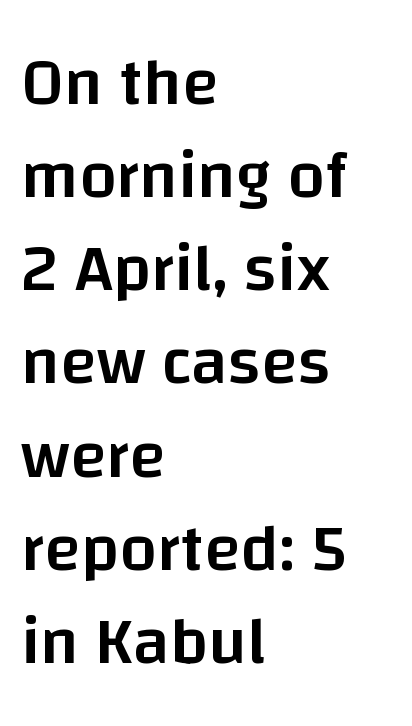
The image shows 67 px semibold sans-serif type, upright; set left-aligned, normal line spacing (1.39x), normal letter spacing, not underlined; low stroke contrast and a large x-height.
